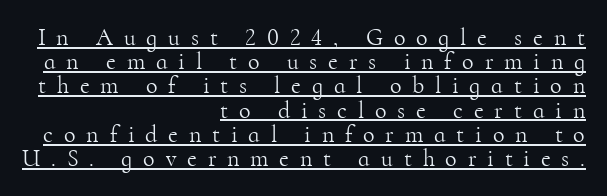
Q: Is the text bold? A: No.
Q: Is the text italic (slanted)? A: No, it is upright.
Q: Is the text underlined? A: Yes.
Q: How is the paragraph aligned? A: Right-aligned.
Q: Is the spacing between letters normal or unusually wide? A: Unusually wide.
Q: Is the spacing between lines tight, normal or loose? A: Tight.
